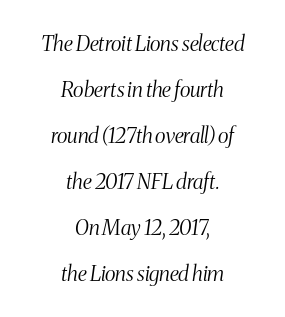
The image shows 21 px text type, italic (leaning right); set centered, loose line spacing (2.19x), normal letter spacing, not underlined.
